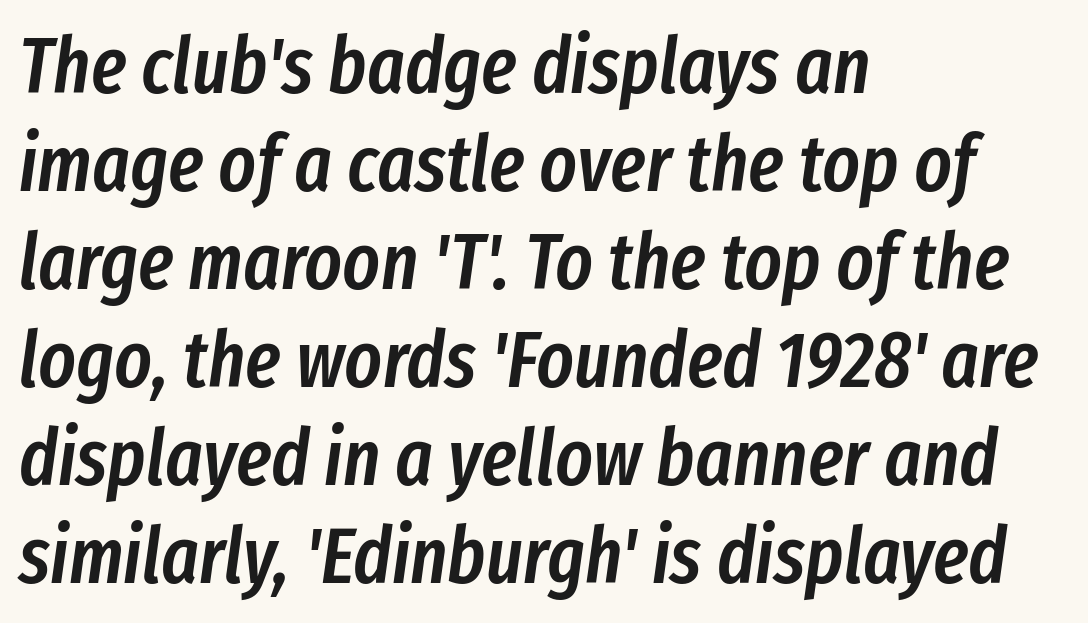
The image shows 79 px semibold, condensed type, italic (leaning right); set left-aligned, line spacing 1.24x, normal letter spacing, not underlined; low stroke contrast and a medium x-height.
